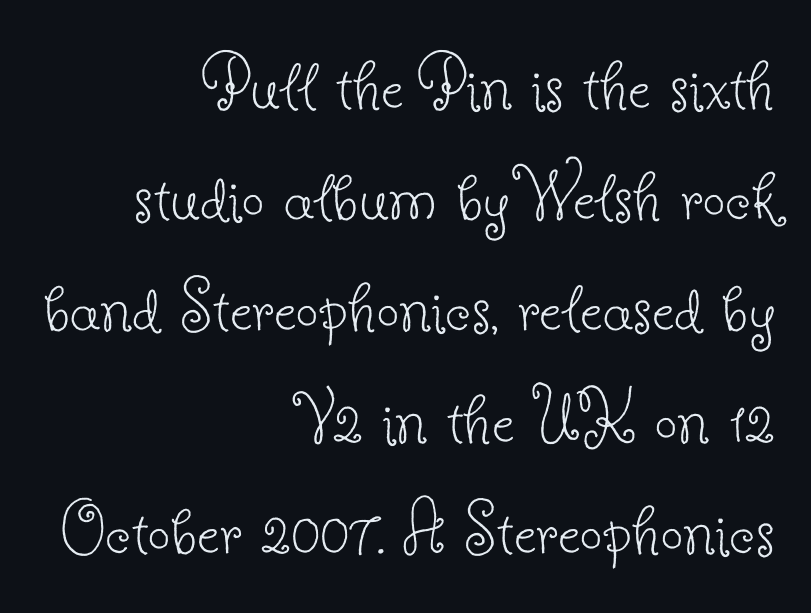
Q: Is the text bold? A: No.
Q: Is the text italic (slanted)? A: No, it is upright.
Q: Is the typeface a serif or a sans-serif typeface? A: Serif.
Q: Is the text underlined? A: No.
Q: How is the paragraph aligned? A: Right-aligned.
Q: Is the spacing between letters normal or unusually wide? A: Normal.
Q: Is the spacing between lines tight, normal or loose? A: Normal.
Q: Width (condensed, normal, or wide)? A: Normal.
Q: Stroke contrast? A: Low.
Q: x-height? A: Small.
Q: Monospaced? A: No.
